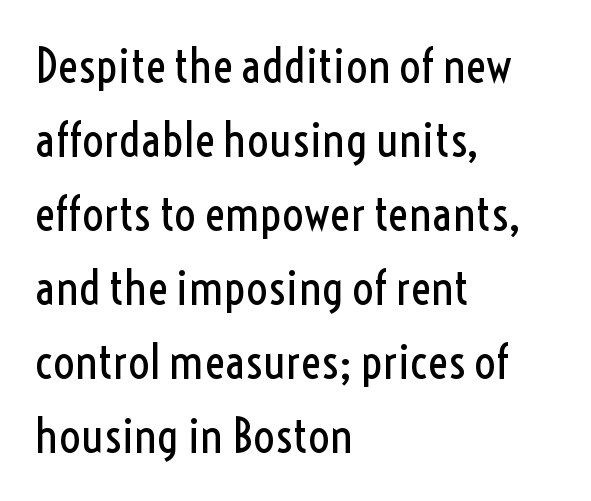
Line spacing here is normal. Lines of text with bare space underneath. The passage shown is typed in a proportional face where columns would drift. This is roman type, the default non-slanted kind. Bold? No — there's no thickening of the strokes. No feet cap the strokes, marking this as sans-serif type.
